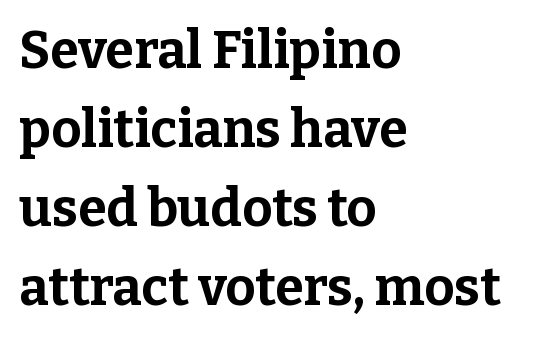
Decoration check: the copy has no underline. Varying glyph widths throughout — classic text-font behaviour. Posture: straight, roman, zero tilt. The tracking reads as untouched default to a designer's eye. Does the leading feel generous? No, just average. Are there feet on the stems? There are — it's a serif.
